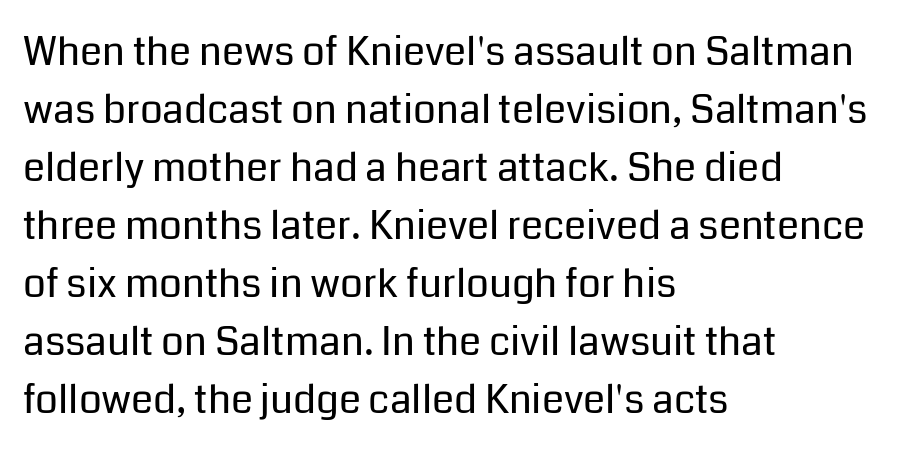
Q: Is the text bold? A: No.
Q: Is the text italic (slanted)? A: No, it is upright.
Q: Is the typeface a serif or a sans-serif typeface? A: Sans-serif.
Q: Is the text underlined? A: No.
Q: How is the paragraph aligned? A: Left-aligned.
Q: Is the spacing between letters normal or unusually wide? A: Normal.
Q: Is the spacing between lines tight, normal or loose? A: Normal.
Q: Width (condensed, normal, or wide)? A: Normal.
Q: Stroke contrast? A: Low.
Q: x-height? A: Medium.
Q: Monospaced? A: No.
